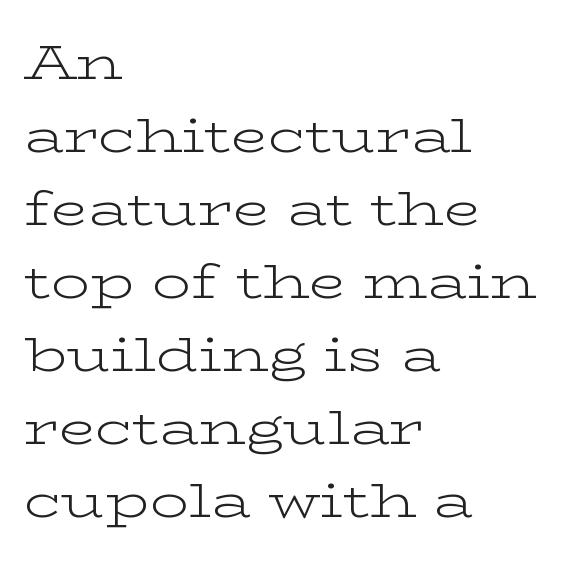
{"serif": "yes", "italic": "no", "bold": "no", "weight": "light", "width": "wide", "stroke_contrast": "low", "x_height": "medium", "monospaced": "no", "underline": "no", "align": "left", "line_spacing": "normal", "line_spacing_ratio": 1.52, "letter_spacing": "normal", "letter_spacing_em": 0.0, "glyph_px": 48}
